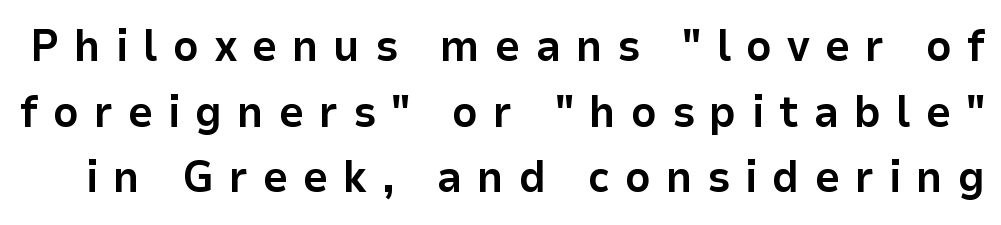
{"serif": "no", "italic": "no", "bold": "yes", "weight": "bold", "width": "normal", "stroke_contrast": "low", "x_height": "medium", "monospaced": "no", "underline": "no", "line_spacing": "normal", "line_spacing_ratio": 1.49, "letter_spacing": "wide", "letter_spacing_em": 0.34, "glyph_px": 44}
